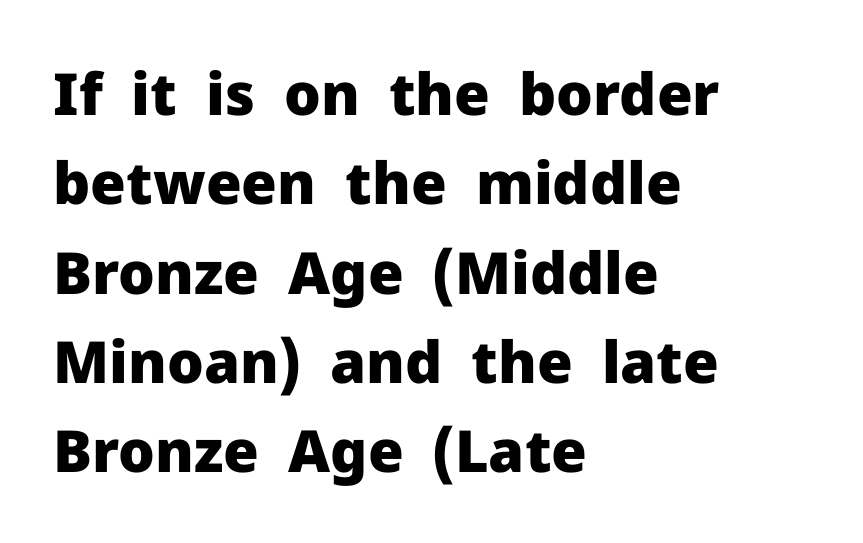
The image shows 58 px heavy sans-serif type, upright; set left-aligned, normal line spacing (1.54x), normal letter spacing, not underlined; low stroke contrast and a medium x-height.
